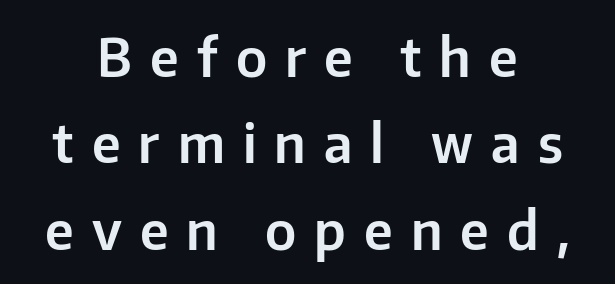
Grotesque or geometric, the face here clearly has no serifs. Compared with typical body copy, the letter spacing here is much looser. A typesetter would call this proportional, since set widths differ per character. Upright lettering throughout. Plain, unruled lines of type.
